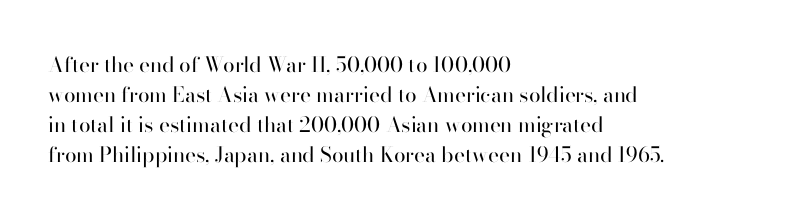
Q: Is the text bold? A: No.
Q: Is the text italic (slanted)? A: No, it is upright.
Q: Is the text underlined? A: No.
Q: How is the paragraph aligned? A: Left-aligned.
Q: Is the spacing between letters normal or unusually wide? A: Normal.
Q: Is the spacing between lines tight, normal or loose? A: Normal.
